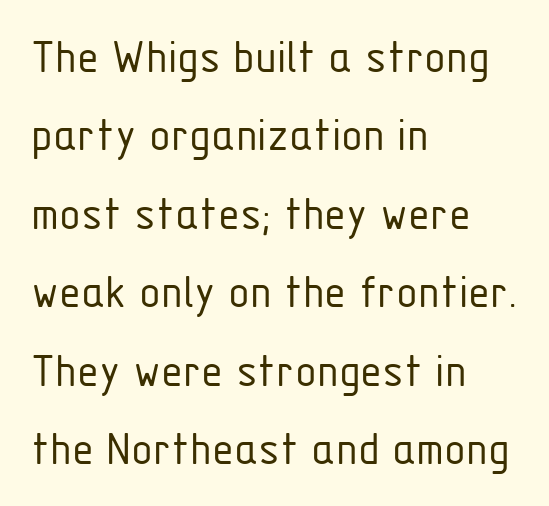
The letters advance in unequal steps, a hallmark of proportional type. Each row of text sits above clean, open space. Heaviness? Minimal to ordinary, like unemphasized prose. A typesetter would mark this as roman, not italic. The ragged edge is on the right, which tells us the setting is flush left.
